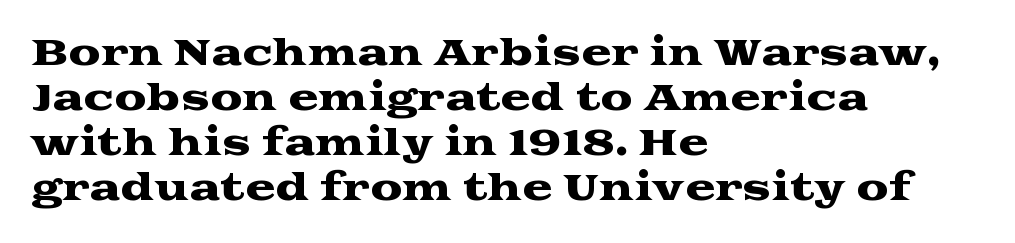
Inter-character spacing is left at the font's built-in metrics. Visually the block forms a straight wall on the left and a jagged coastline on the right. In terms of posture, this sample is upright. Quick note: interline space is typical. Old-style or modern, the face here clearly has serifs. The gap between lines stays unmarked.
